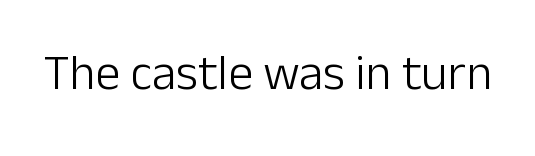
Q: Is the text bold? A: No.
Q: Is the text italic (slanted)? A: No, it is upright.
Q: Is the typeface a serif or a sans-serif typeface? A: Sans-serif.
Q: Is the text underlined? A: No.
Q: Is the spacing between letters normal or unusually wide? A: Normal.
Q: Width (condensed, normal, or wide)? A: Normal.
Q: Stroke contrast? A: Low.
Q: x-height? A: Medium.
Q: Monospaced? A: No.
